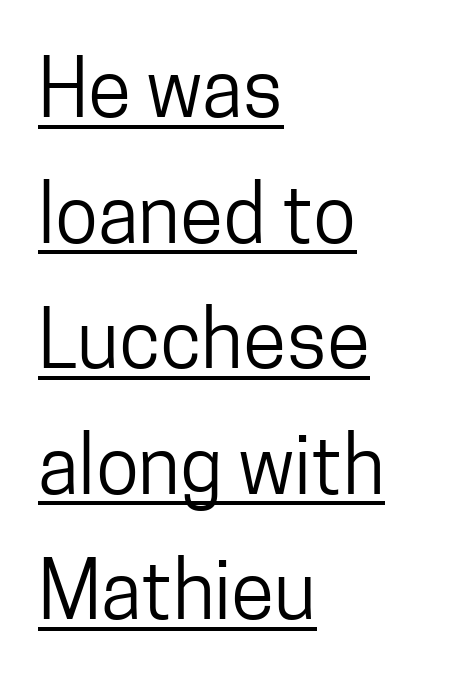
A roman cut, with each character standing at attention. Look at the tracking — it's just the regular setting, nothing added. These lines stack with their left ends in a neat column. This is underlined copy, the kind a proofreader might mark for attention. Think of a printed novel: that variable character pitch is what you see here. Vertical spacing — default.
